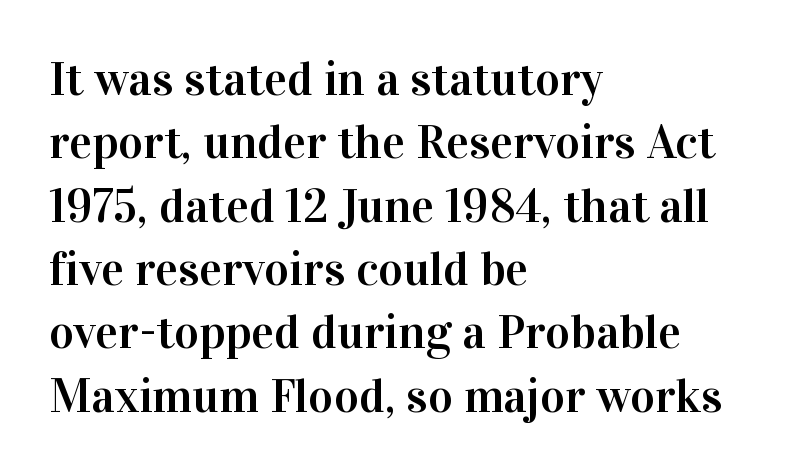
The image shows 48 px serif type, upright; set left-aligned, normal line spacing (1.32x), normal letter spacing, not underlined; high stroke contrast and a medium x-height.
